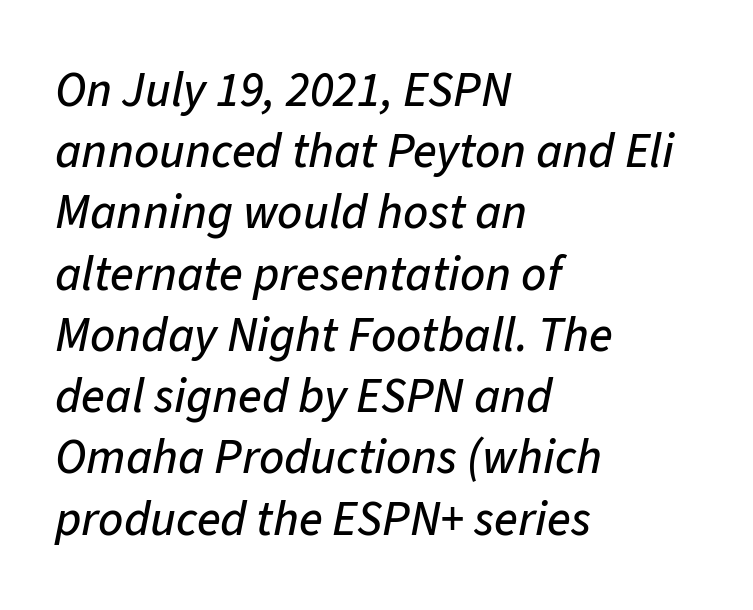
You could not count columns in this text — the font is proportionally spaced. No word sits above an underline. Notice how the passage keeps a crisp vertical edge on the left only. This rendering leaves character spacing at its baseline value. These lines were composed using italics.
